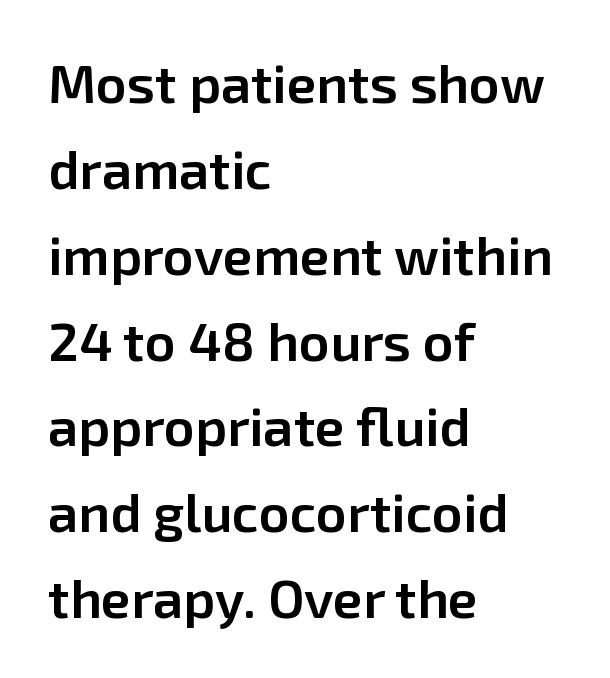
Q: Is the text bold? A: Semi-bold.
Q: Is the text italic (slanted)? A: No, it is upright.
Q: Is the typeface a serif or a sans-serif typeface? A: Sans-serif.
Q: Is the text underlined? A: No.
Q: How is the paragraph aligned? A: Left-aligned.
Q: Is the spacing between letters normal or unusually wide? A: Normal.
Q: Is the spacing between lines tight, normal or loose? A: Normal.
Q: Width (condensed, normal, or wide)? A: Normal.
Q: Stroke contrast? A: Low.
Q: x-height? A: Medium.
Q: Monospaced? A: No.
